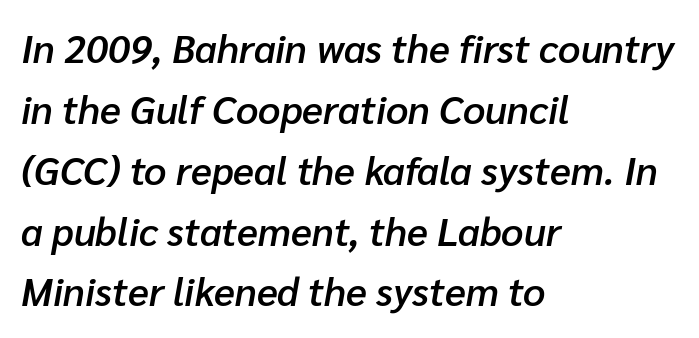
Compared with a centered layout, this one pins lines to the left instead. Italic: yes, the glyphs are oblique. A normal amount of white space separates one row of letters from the next. Here the glyphs are tracked normally, forming tight word shapes. Character widths vary here, with narrow letters taking less room than wide ones.
